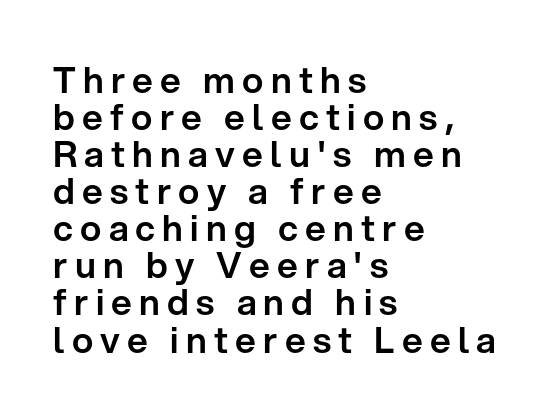
The zone under the glyphs is completely vacant. Very little white space separates one row of letters from the next. These lines are rendered in a variable-pitch font. The letterforms stand isolated, each surrounded by extra space. The typesetter chose a ragged-right arrangement here.
